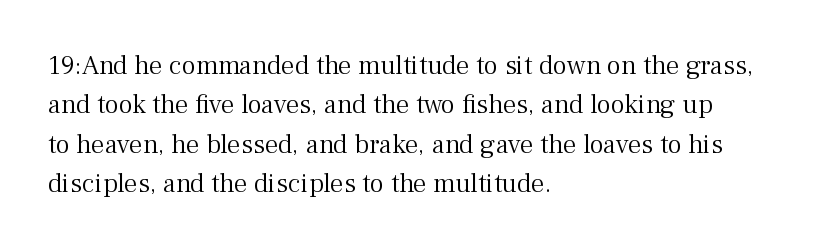
Q: Is the text bold? A: No.
Q: Is the text italic (slanted)? A: No, it is upright.
Q: Is the text underlined? A: No.
Q: How is the paragraph aligned? A: Left-aligned.
Q: Is the spacing between letters normal or unusually wide? A: Normal.
Q: Is the spacing between lines tight, normal or loose? A: Normal.
